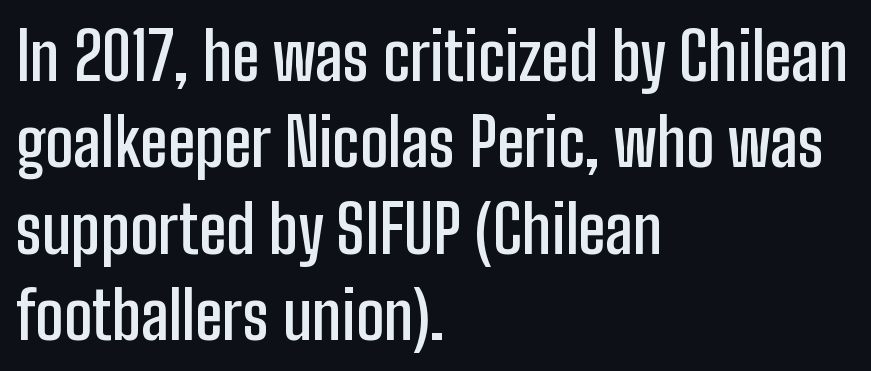
Q: Is the text bold? A: Semi-bold.
Q: Is the text italic (slanted)? A: No, it is upright.
Q: Is the typeface a serif or a sans-serif typeface? A: Sans-serif.
Q: Is the text underlined? A: No.
Q: How is the paragraph aligned? A: Left-aligned.
Q: Is the spacing between letters normal or unusually wide? A: Normal.
Q: Is the spacing between lines tight, normal or loose? A: Normal.
Q: Width (condensed, normal, or wide)? A: Condensed.
Q: Stroke contrast? A: Low.
Q: x-height? A: Medium.
Q: Monospaced? A: No.
